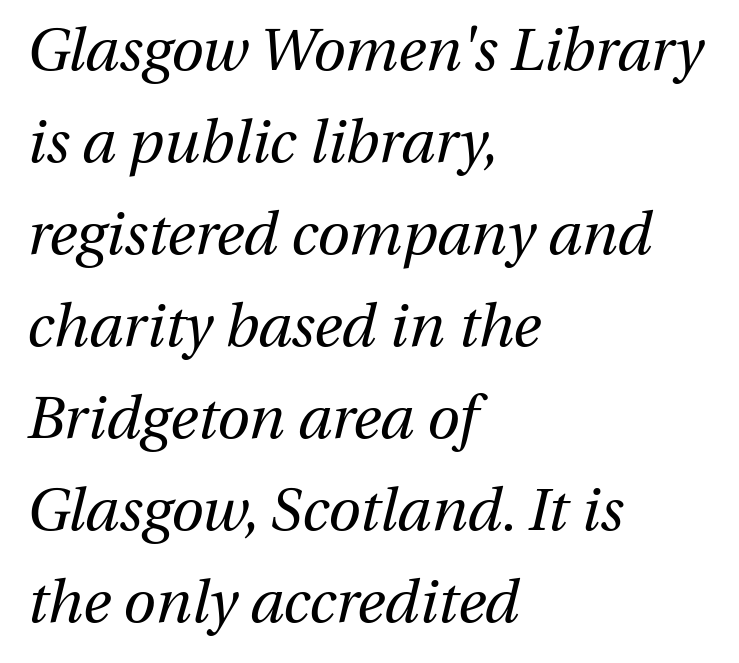
Q: Is the text bold? A: No.
Q: Is the text italic (slanted)? A: Yes, it leans right by about 13 degrees.
Q: Is the text underlined? A: No.
Q: How is the paragraph aligned? A: Left-aligned.
Q: Is the spacing between letters normal or unusually wide? A: Normal.
Q: Is the spacing between lines tight, normal or loose? A: Normal.
Q: Width (condensed, normal, or wide)? A: Normal.
Q: Stroke contrast? A: Medium.
Q: x-height? A: Medium.
Q: Monospaced? A: No.
